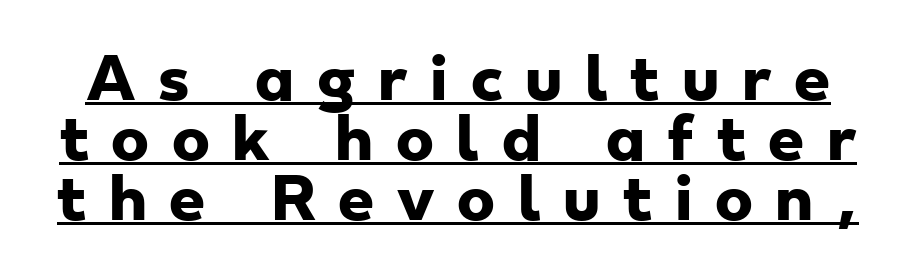
{"serif": "no", "bold": "yes", "weight": "heavy", "width": "wide", "stroke_contrast": "low", "x_height": "small", "monospaced": "no", "underline": "yes", "line_spacing": "tight", "line_spacing_ratio": 1.05, "letter_spacing": "wide", "letter_spacing_em": 0.4, "glyph_px": 57}
